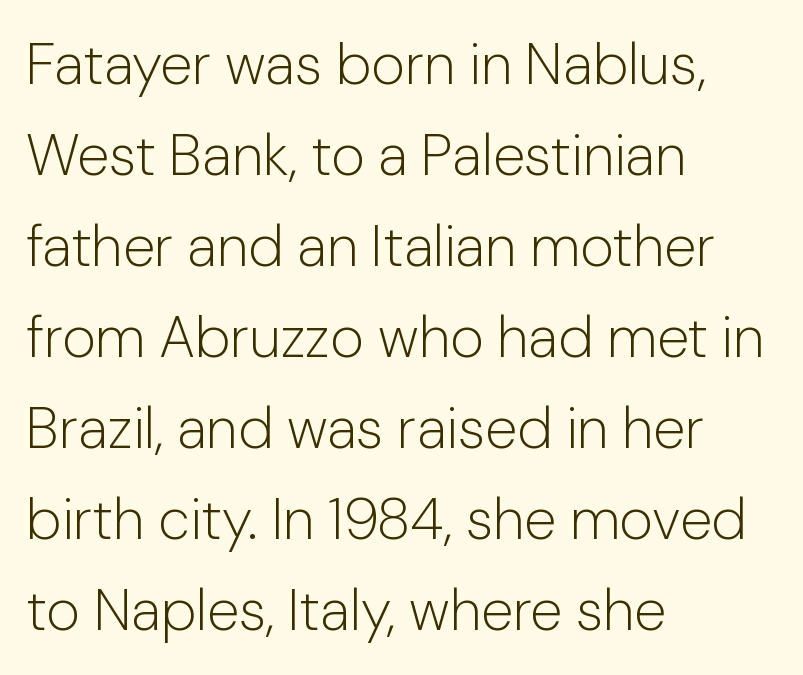
{"serif": "no", "italic": "no", "bold": "no", "weight": "light", "width": "normal", "stroke_contrast": "low", "x_height": "medium", "monospaced": "no", "underline": "no", "align": "left", "line_spacing": "normal", "line_spacing_ratio": 1.57, "letter_spacing": "normal", "letter_spacing_em": 0.0, "glyph_px": 58}
